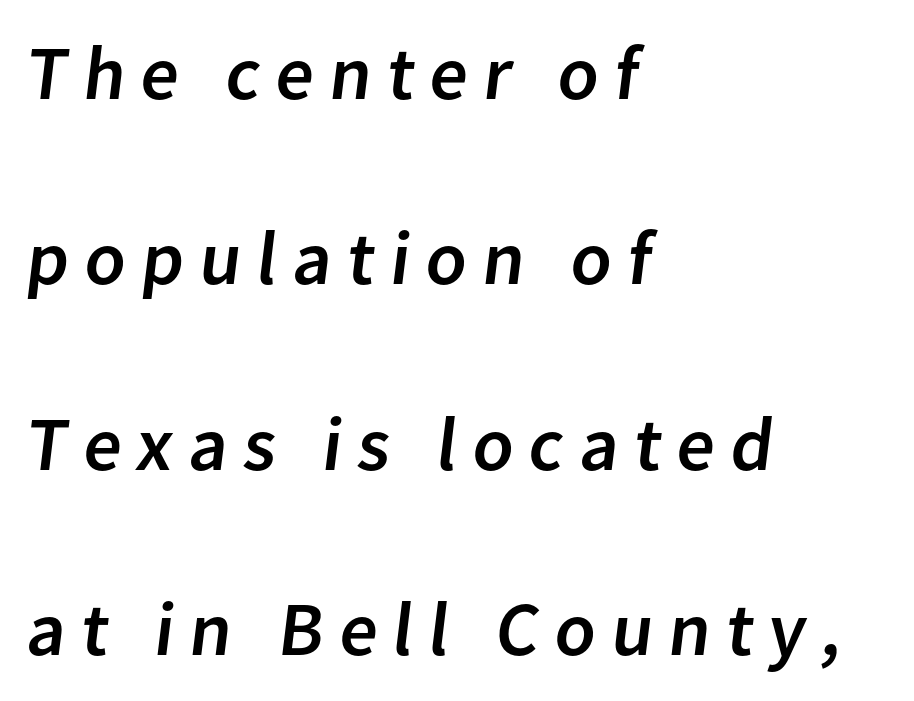
Q: Is the typeface a serif or a sans-serif typeface? A: Sans-serif.
Q: Is the text underlined? A: No.
Q: How is the paragraph aligned? A: Left-aligned.
Q: Is the spacing between letters normal or unusually wide? A: Unusually wide.
Q: Is the spacing between lines tight, normal or loose? A: Loose.
Q: Width (condensed, normal, or wide)? A: Normal.
Q: Stroke contrast? A: Low.
Q: x-height? A: Medium.
Q: Monospaced? A: No.
